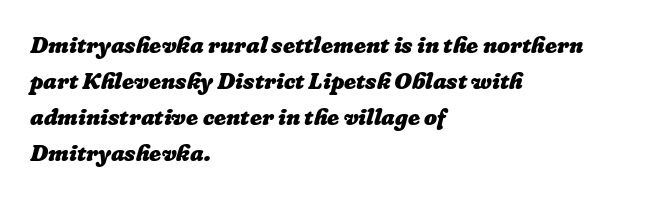
The image shows 23 px bold type; set left-aligned, normal line spacing (1.56x), normal letter spacing, not underlined.
